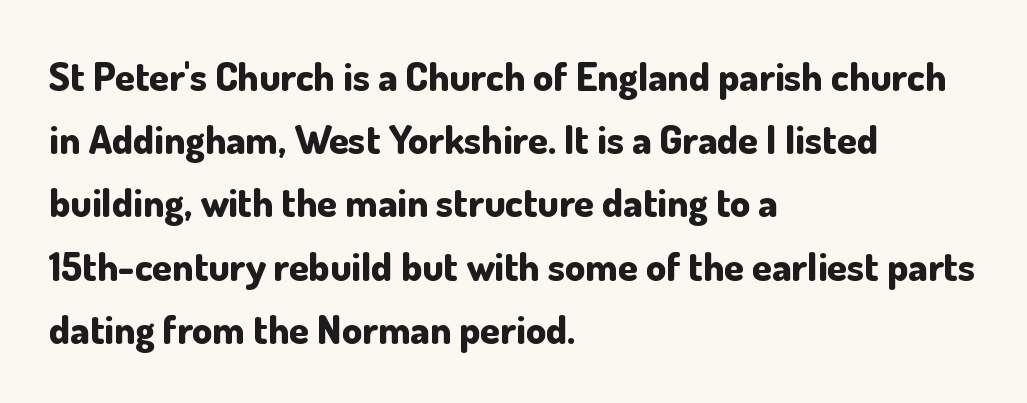
{"serif": "no", "italic": "no", "bold": "yes", "weight": "bold", "width": "normal", "stroke_contrast": "low", "x_height": "small", "monospaced": "no", "underline": "no", "align": "left", "line_spacing": "normal", "line_spacing_ratio": 1.58, "letter_spacing": "normal", "letter_spacing_em": 0.0, "glyph_px": 40}
